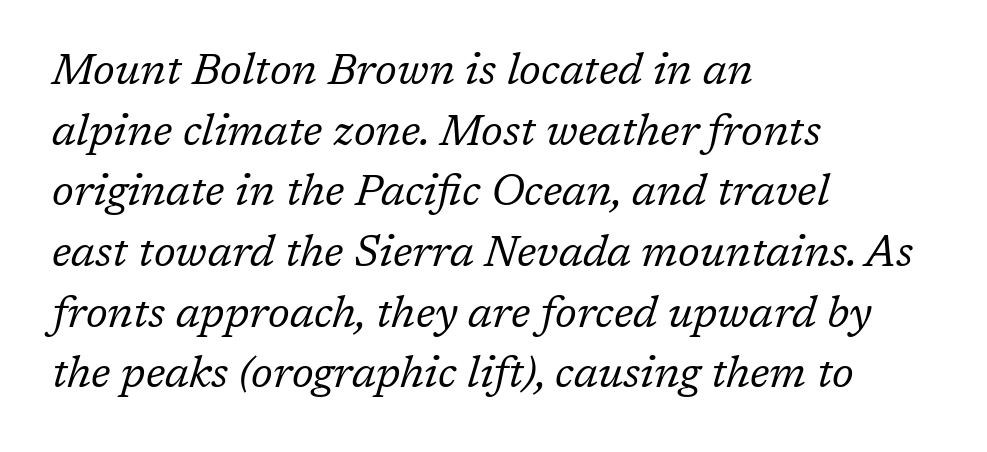
{"serif": "yes", "italic": "yes", "lean": "right", "slant_degrees": 17, "bold": "no", "weight": "regular", "width": "normal", "stroke_contrast": "low", "x_height": "medium", "monospaced": "no", "underline": "no", "align": "left", "line_spacing": "normal", "line_spacing_ratio": 1.41, "letter_spacing": "normal", "letter_spacing_em": 0.0, "glyph_px": 43}
